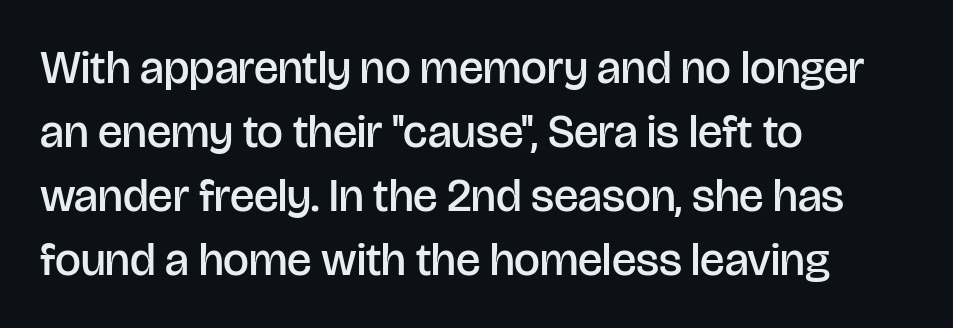
The image shows 46 px semibold sans-serif type, upright; set left-aligned, normal line spacing (1.39x), normal letter spacing, not underlined; low stroke contrast and a large x-height.
